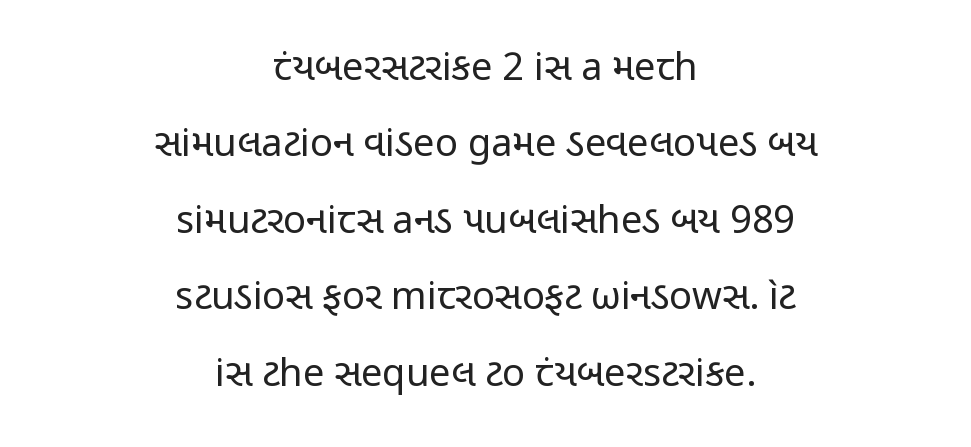
Q: Is the text bold? A: No.
Q: Is the text italic (slanted)? A: No, it is upright.
Q: Is the typeface a serif or a sans-serif typeface? A: Sans-serif.
Q: Is the text underlined? A: No.
Q: How is the paragraph aligned? A: Centered.
Q: Is the spacing between letters normal or unusually wide? A: Normal.
Q: Is the spacing between lines tight, normal or loose? A: Loose.
Q: Width (condensed, normal, or wide)? A: Condensed.
Q: Stroke contrast? A: Low.
Q: x-height? A: Medium.
Q: Monospaced? A: No.
